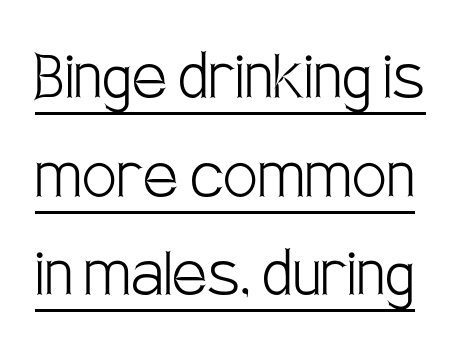
{"serif": "no", "italic": "no", "bold": "no", "weight": "light", "width": "condensed", "stroke_contrast": "low", "x_height": "large", "monospaced": "no", "underline": "yes", "line_spacing": "normal", "line_spacing_ratio": 1.28, "letter_spacing": "normal", "letter_spacing_em": 0.0, "glyph_px": 77}
